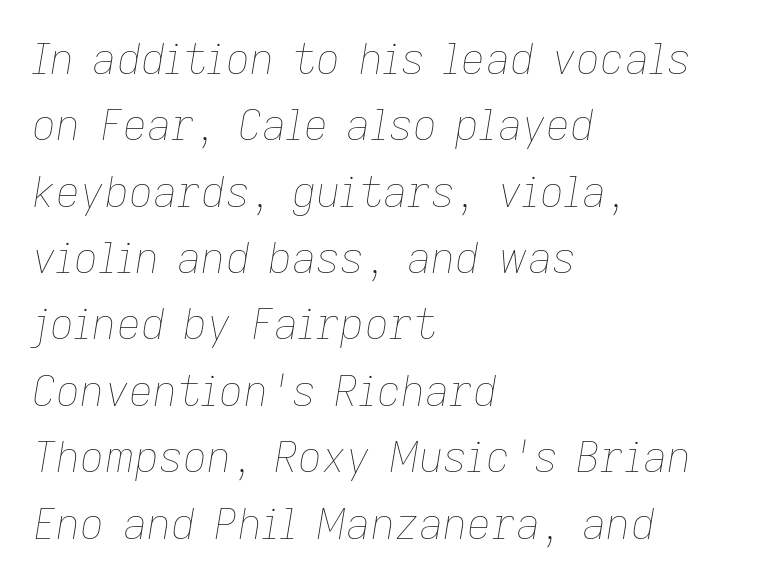
The image shows 42 px thin type, italic (leaning right); set left-aligned, normal line spacing (1.58x), normal letter spacing, not underlined; low stroke contrast and a medium x-height.
